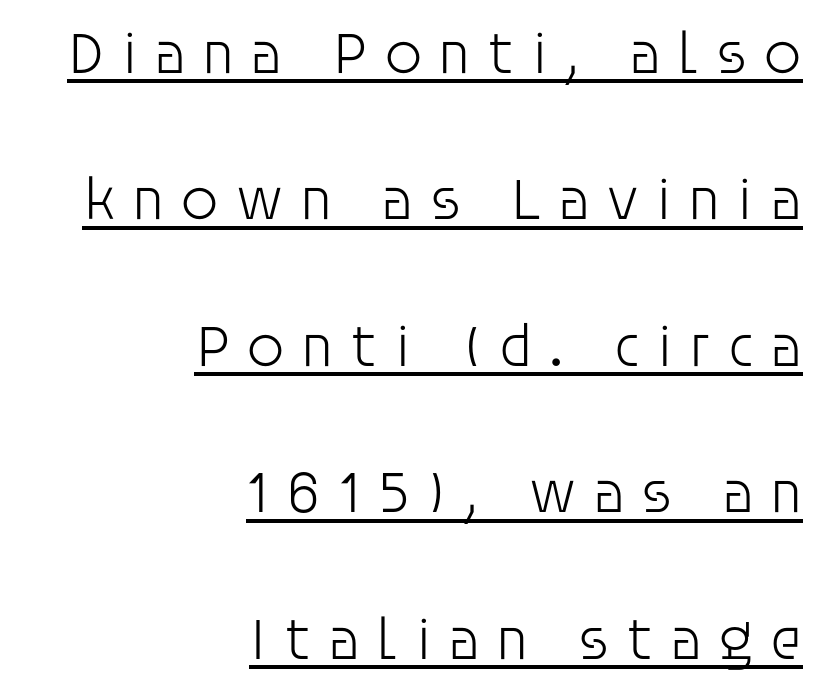
Q: Is the text bold? A: No.
Q: Is the text italic (slanted)? A: No, it is upright.
Q: Is the typeface a serif or a sans-serif typeface? A: Sans-serif.
Q: Is the text underlined? A: Yes.
Q: How is the paragraph aligned? A: Right-aligned.
Q: Is the spacing between letters normal or unusually wide? A: Unusually wide.
Q: Is the spacing between lines tight, normal or loose? A: Loose.
Q: Width (condensed, normal, or wide)? A: Normal.
Q: Stroke contrast? A: Low.
Q: x-height? A: Large.
Q: Monospaced? A: No.
